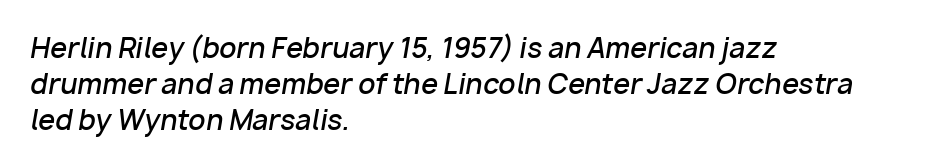
Q: Is the text bold? A: Semi-bold.
Q: Is the text italic (slanted)? A: Yes, it leans right by about 10 degrees.
Q: Is the text underlined? A: No.
Q: How is the paragraph aligned? A: Left-aligned.
Q: Is the spacing between letters normal or unusually wide? A: Normal.
Q: Is the spacing between lines tight, normal or loose? A: Normal.
